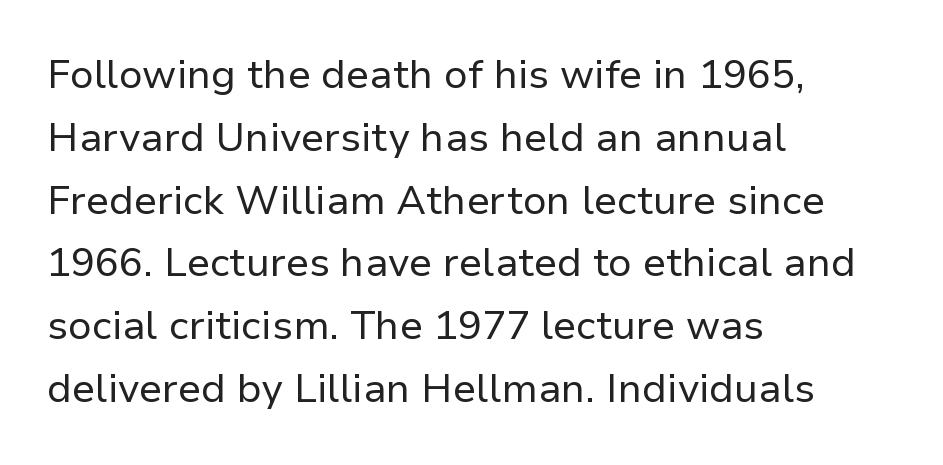
{"serif": "no", "italic": "no", "bold": "no", "weight": "regular", "width": "normal", "stroke_contrast": "low", "x_height": "medium", "monospaced": "no", "underline": "no", "align": "left", "line_spacing": "normal", "line_spacing_ratio": 1.57, "letter_spacing": "normal", "letter_spacing_em": 0.0, "glyph_px": 40}
